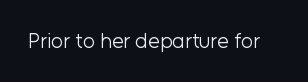
{"italic": "no", "bold": "no", "underline": "no", "letter_spacing": "normal", "letter_spacing_em": 0.0, "glyph_px": 21}
